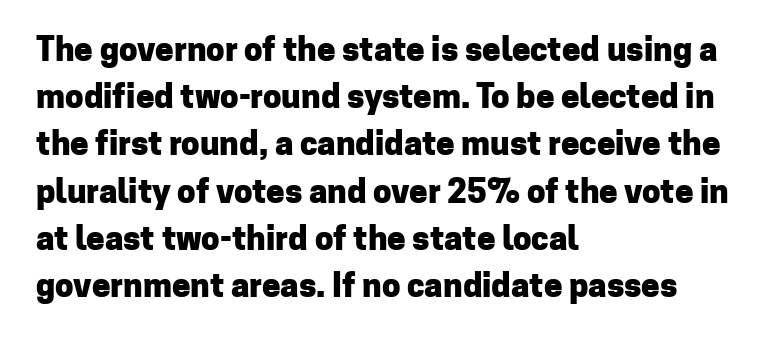
Standard letterfit; no display-style spreading of the glyphs. This block has exactly the height ordinary leading produces. The specimen reads as upright at a glance. Looks like regular typesetting: each glyph gets only the width it needs. Line beginnings align vertically; line endings do not.
